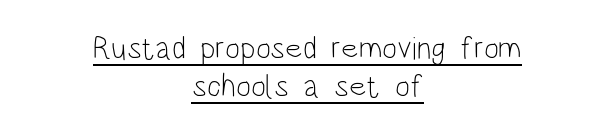
The image shows 32 px light, condensed sans-serif type, upright; set centered, line spacing 1.2x, normal letter spacing, underlined; low stroke contrast and a large x-height.
